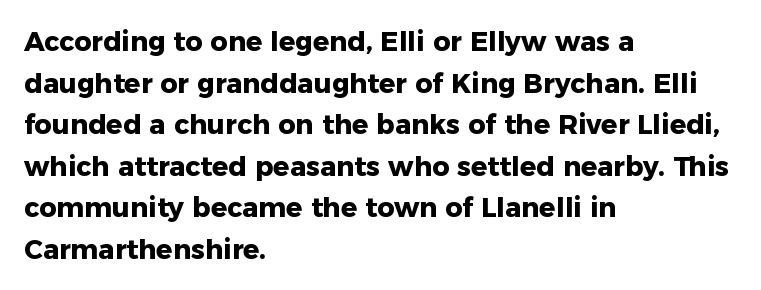
Q: Is the text bold? A: Yes.
Q: Is the text italic (slanted)? A: No, it is upright.
Q: Is the text underlined? A: No.
Q: How is the paragraph aligned? A: Left-aligned.
Q: Is the spacing between letters normal or unusually wide? A: Normal.
Q: Is the spacing between lines tight, normal or loose? A: Normal.
